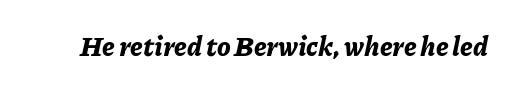
{"italic": "yes", "lean": "right", "slant_degrees": 11, "bold": "yes", "underline": "no", "letter_spacing": "normal", "letter_spacing_em": 0.0, "glyph_px": 27}
